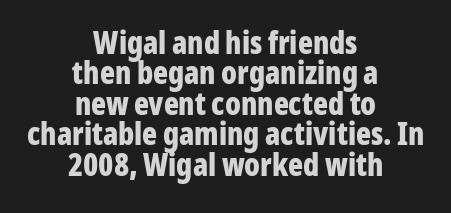
Q: Is the text bold? A: Yes.
Q: Is the text italic (slanted)? A: No, it is upright.
Q: Is the typeface a serif or a sans-serif typeface? A: Sans-serif.
Q: Is the text underlined? A: No.
Q: How is the paragraph aligned? A: Centered.
Q: Is the spacing between letters normal or unusually wide? A: Normal.
Q: Is the spacing between lines tight, normal or loose? A: Tight.
Q: Width (condensed, normal, or wide)? A: Condensed.
Q: Stroke contrast? A: Low.
Q: x-height? A: Medium.
Q: Monospaced? A: No.
